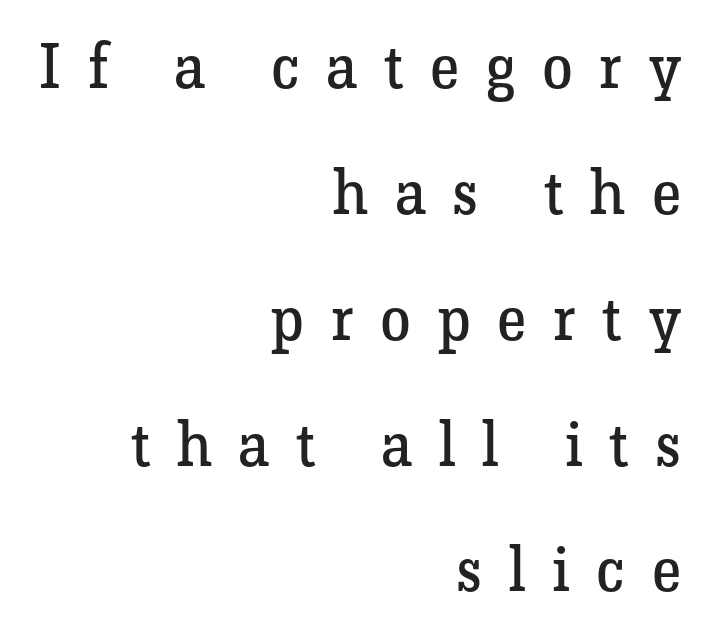
{"serif": "yes", "italic": "no", "bold": "no", "weight": "regular", "width": "normal", "stroke_contrast": "low", "x_height": "medium", "monospaced": "no", "underline": "no", "align": "right", "line_spacing": "loose", "line_spacing_ratio": 2.03, "letter_spacing": "wide", "letter_spacing_em": 0.43, "glyph_px": 62}
